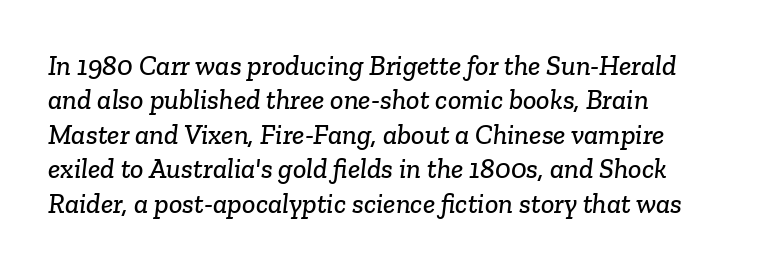
{"serif": "yes", "width": "normal", "stroke_contrast": "low", "x_height": "medium", "monospaced": "no", "underline": "no", "align": "left", "line_spacing_ratio": 1.23, "letter_spacing": "normal", "letter_spacing_em": 0.0, "glyph_px": 28}
